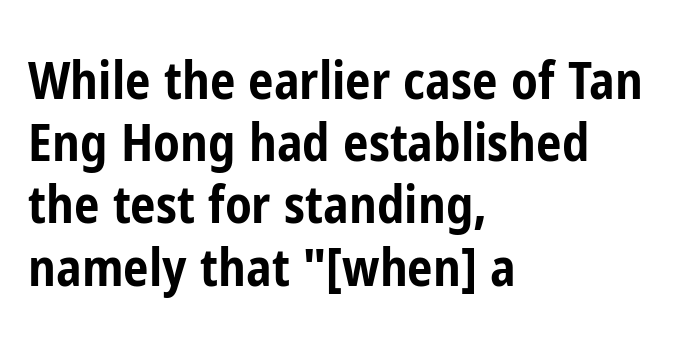
Q: Is the text bold? A: Yes.
Q: Is the text italic (slanted)? A: No, it is upright.
Q: Is the typeface a serif or a sans-serif typeface? A: Sans-serif.
Q: Is the text underlined? A: No.
Q: How is the paragraph aligned? A: Left-aligned.
Q: Is the spacing between letters normal or unusually wide? A: Normal.
Q: Width (condensed, normal, or wide)? A: Condensed.
Q: Stroke contrast? A: Low.
Q: x-height? A: Medium.
Q: Monospaced? A: No.
